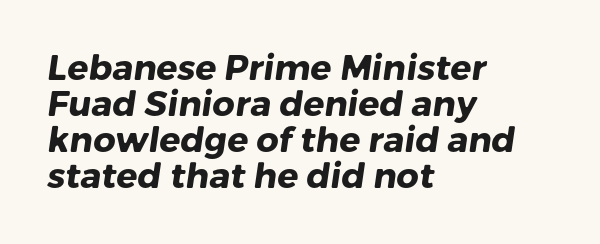
The image shows 35 px heavy sans-serif type; set left-aligned, tight line spacing (1.03x), normal letter spacing, not underlined; low stroke contrast and a medium x-height.
